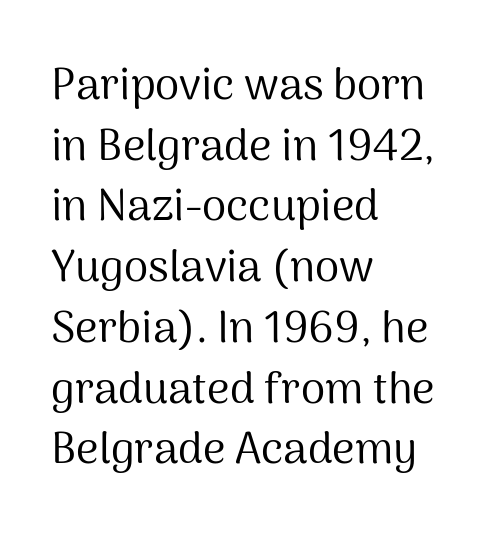
The font sits on the lighter half of the weight spectrum, regular included. The text block is weighted toward the left margin, trailing off unevenly rightward. These lines were composed using upright roman letters. This sample keeps an unexceptional amount of space between lines. The passage shown is not underscored anywhere.
